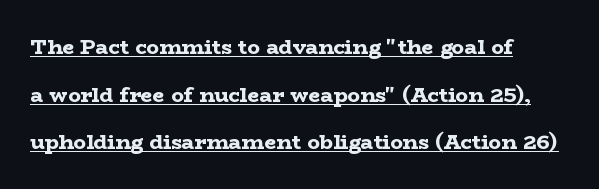
{"italic": "no", "bold": "yes", "underline": "yes", "align": "left", "line_spacing": "loose", "line_spacing_ratio": 2.27, "letter_spacing": "normal", "letter_spacing_em": 0.0, "glyph_px": 21}
